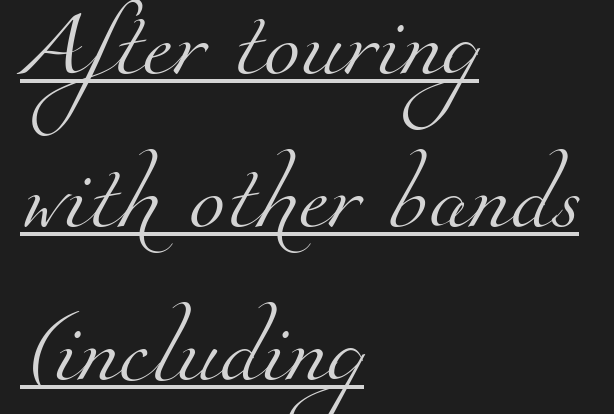
The image shows 66 px light serif type; set left-aligned, loose line spacing (2.32x), normal letter spacing, underlined; medium stroke contrast and a small x-height.
